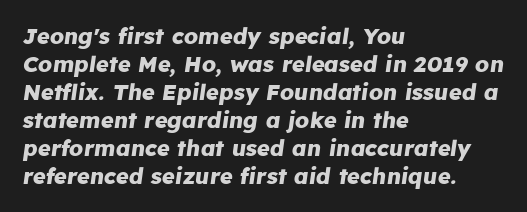
{"italic": "yes", "lean": "right", "slant_degrees": 8, "bold": "yes", "underline": "no", "align": "left", "line_spacing": "normal", "line_spacing_ratio": 1.27, "letter_spacing": "normal", "letter_spacing_em": 0.0, "glyph_px": 22}
